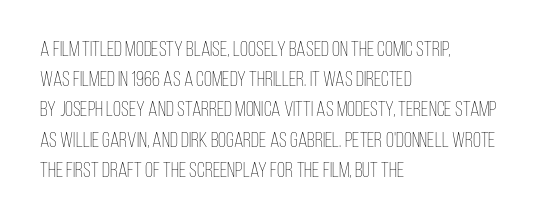
Q: Is the text bold? A: No.
Q: Is the text italic (slanted)? A: No, it is upright.
Q: Is the text underlined? A: No.
Q: How is the paragraph aligned? A: Left-aligned.
Q: Is the spacing between letters normal or unusually wide? A: Normal.
Q: Is the spacing between lines tight, normal or loose? A: Normal.
